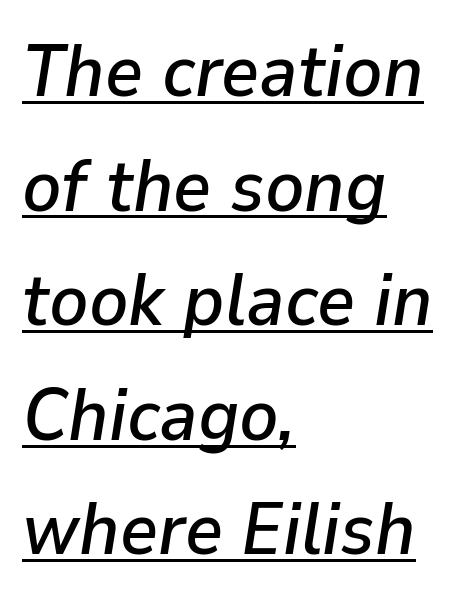
{"italic": "yes", "lean": "right", "slant_degrees": 9, "width": "normal", "stroke_contrast": "low", "x_height": "medium", "monospaced": "no", "underline": "yes", "align": "left", "line_spacing": "normal", "line_spacing_ratio": 1.57, "letter_spacing": "normal", "letter_spacing_em": 0.0, "glyph_px": 73}
